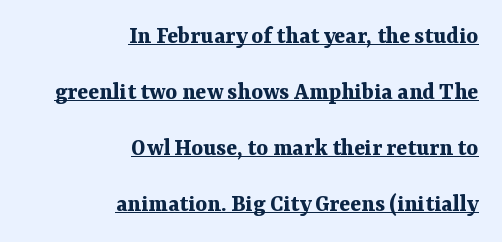
Q: Is the text bold? A: Yes.
Q: Is the text italic (slanted)? A: No, it is upright.
Q: Is the text underlined? A: Yes.
Q: How is the paragraph aligned? A: Right-aligned.
Q: Is the spacing between letters normal or unusually wide? A: Normal.
Q: Is the spacing between lines tight, normal or loose? A: Loose.
